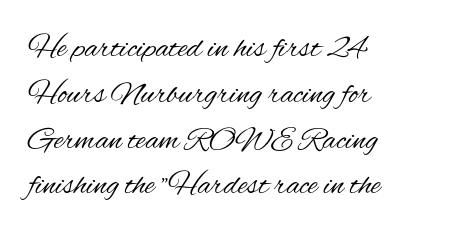
{"serif": "no", "bold": "no", "weight": "regular", "width": "condensed", "stroke_contrast": "medium", "x_height": "small", "monospaced": "no", "underline": "no", "align": "left", "line_spacing": "normal", "line_spacing_ratio": 1.43, "letter_spacing": "normal", "letter_spacing_em": 0.0, "glyph_px": 32}
